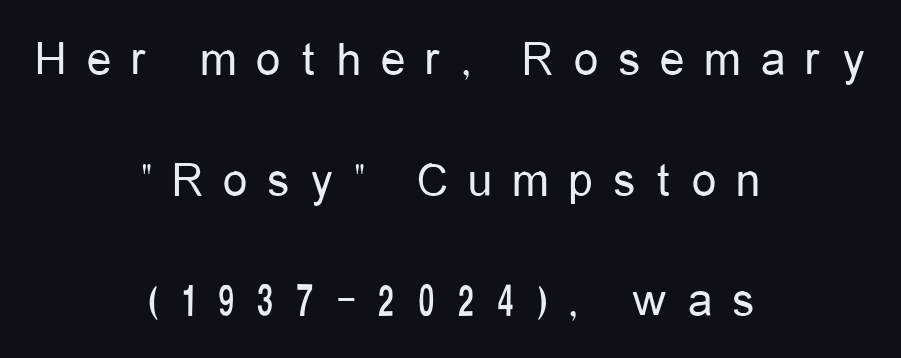
{"serif": "no", "italic": "no", "bold": "no", "weight": "regular", "width": "condensed", "stroke_contrast": "low", "x_height": "medium", "monospaced": "no", "underline": "no", "align": "center", "line_spacing": "loose", "line_spacing_ratio": 2.46, "letter_spacing": "wide", "letter_spacing_em": 0.41, "glyph_px": 49}
